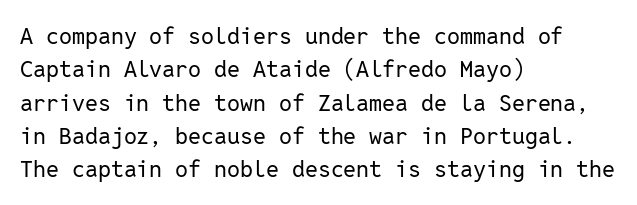
Q: Is the text bold? A: No.
Q: Is the text italic (slanted)? A: No, it is upright.
Q: Is the text underlined? A: No.
Q: How is the paragraph aligned? A: Left-aligned.
Q: Is the spacing between letters normal or unusually wide? A: Normal.
Q: Is the spacing between lines tight, normal or loose? A: Normal.
